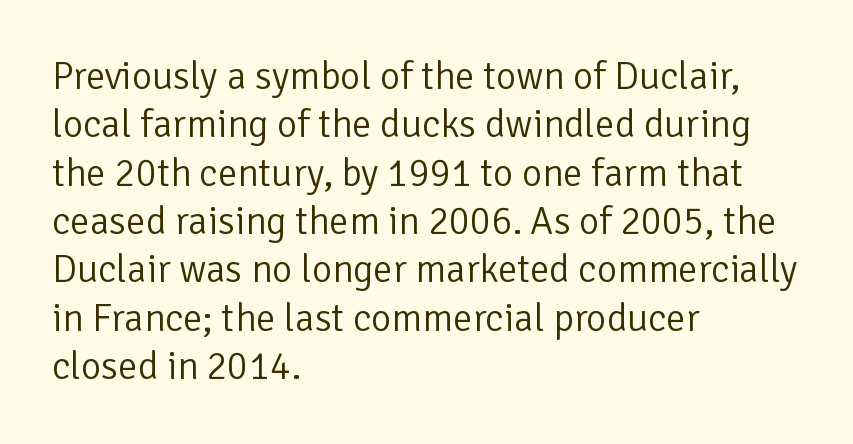
{"serif": "no", "italic": "no", "bold": "no", "weight": "light", "width": "normal", "stroke_contrast": "low", "x_height": "medium", "monospaced": "no", "underline": "no", "align": "left", "line_spacing_ratio": 1.24, "letter_spacing": "normal", "letter_spacing_em": 0.0, "glyph_px": 39}
